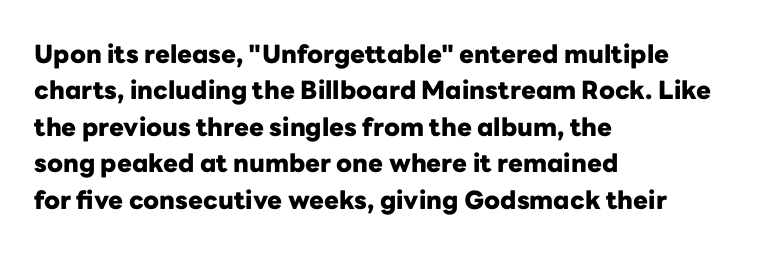
The image shows 25 px bold type, upright; set left-aligned, normal line spacing (1.46x), normal letter spacing, not underlined.
